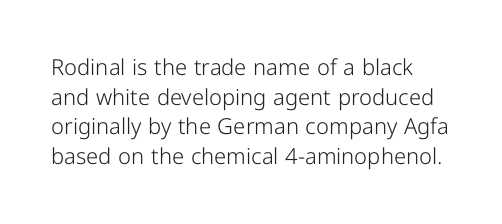
The image shows 22 px text type, upright; set normal line spacing (1.35x), normal letter spacing, not underlined.
